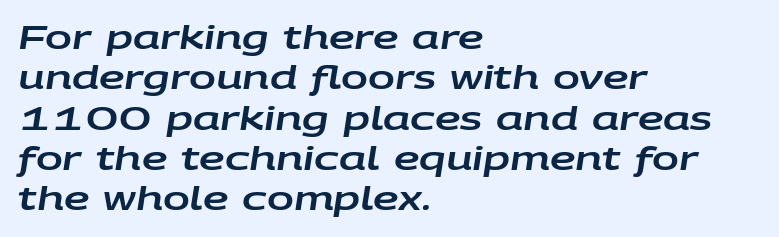
Q: Is the text italic (slanted)? A: Yes, it leans right by about 9 degrees.
Q: Is the text underlined? A: No.
Q: How is the paragraph aligned? A: Left-aligned.
Q: Is the spacing between letters normal or unusually wide? A: Normal.
Q: Is the spacing between lines tight, normal or loose? A: Normal.
Q: Width (condensed, normal, or wide)? A: Wide.
Q: Stroke contrast? A: Low.
Q: x-height? A: Large.
Q: Monospaced? A: No.
